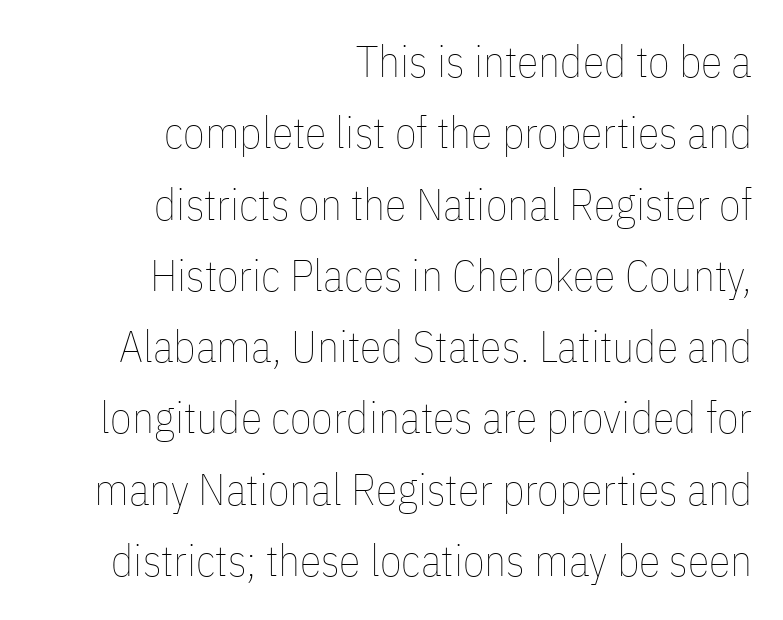
The image shows 44 px thin, condensed type, upright; set right-aligned, normal line spacing (1.62x), normal letter spacing, not underlined; low stroke contrast and a medium x-height.
